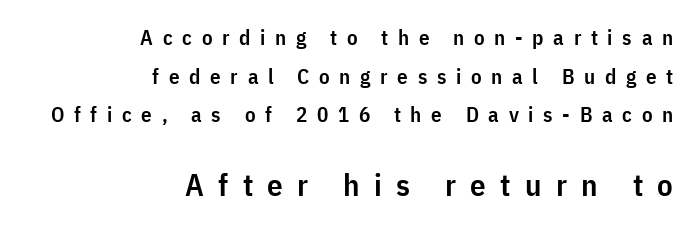
The image shows 31 px semibold, condensed sans-serif type, upright; set right-aligned, line spacing 1.84x, unusually wide letter spacing (+0.46 em), not underlined; the second (bottom) block is 1.48x larger; low stroke contrast and a medium x-height.
